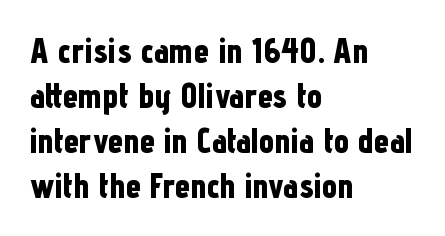
Q: Is the text bold? A: Yes.
Q: Is the text italic (slanted)? A: No, it is upright.
Q: Is the typeface a serif or a sans-serif typeface? A: Sans-serif.
Q: Is the text underlined? A: No.
Q: How is the paragraph aligned? A: Left-aligned.
Q: Is the spacing between letters normal or unusually wide? A: Normal.
Q: Is the spacing between lines tight, normal or loose? A: Normal.
Q: Width (condensed, normal, or wide)? A: Condensed.
Q: Stroke contrast? A: Low.
Q: x-height? A: Medium.
Q: Monospaced? A: No.
